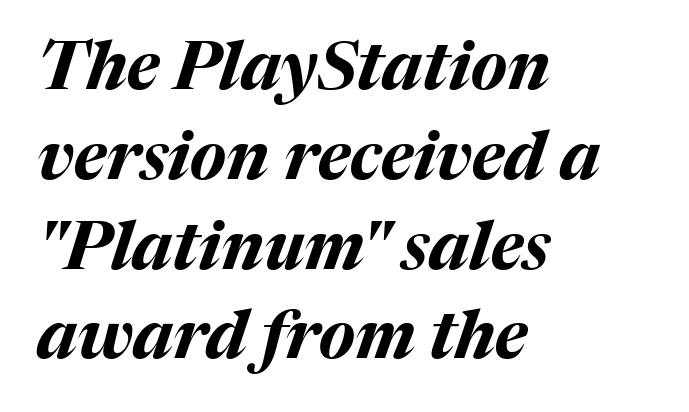
The image shows 67 px bold type, italic (leaning right); set left-aligned, normal line spacing (1.34x), normal letter spacing, not underlined; medium stroke contrast and a medium x-height.
